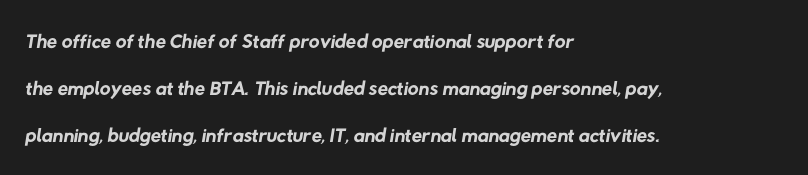
The image shows 30 px regular-weight sans-serif type; set left-aligned, normal line spacing (1.56x), normal letter spacing, not underlined; low stroke contrast and a medium x-height.
